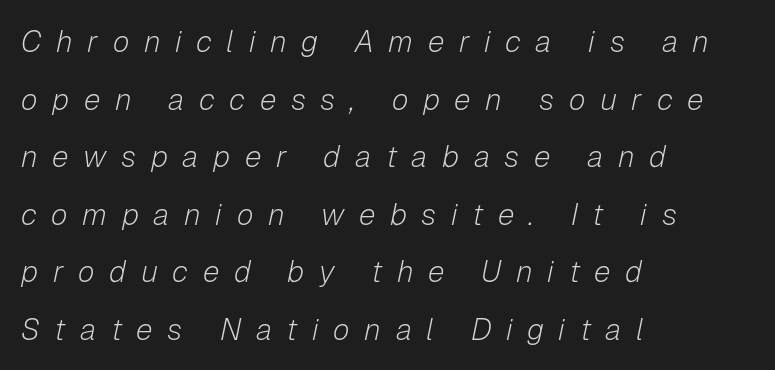
In terms of letterspacing, this is a distinctly airy, spread setting. Nobody drew a line under any word here. Note the varied advance widths — an 'i' is clearly narrower than an 'm'. What's the leading like? Stretched, with rows far apart. Short and long lines alike share a common starting point at left. The face used here has a pronounced slope to its letters.
